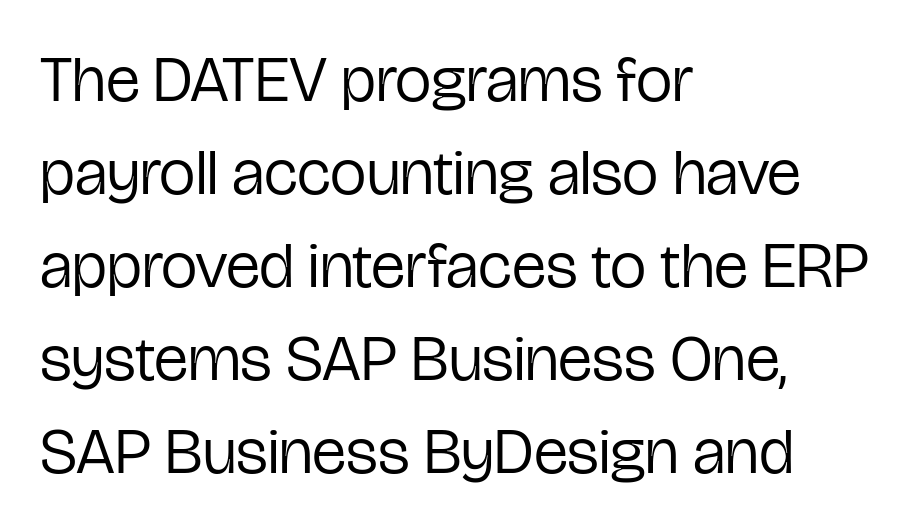
The image shows 65 px regular-weight, condensed sans-serif type, upright; set left-aligned, normal line spacing (1.43x), normal letter spacing, not underlined; low stroke contrast and a medium x-height.
